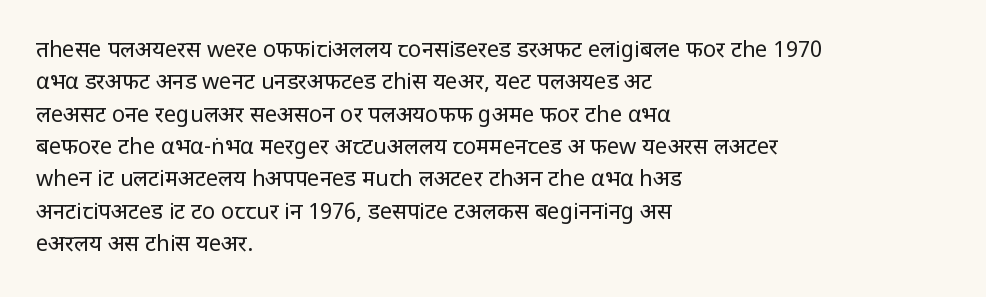
Q: Is the text bold? A: No.
Q: Is the text italic (slanted)? A: No, it is upright.
Q: Is the text underlined? A: No.
Q: How is the paragraph aligned? A: Left-aligned.
Q: Is the spacing between letters normal or unusually wide? A: Normal.
Q: Is the spacing between lines tight, normal or loose? A: Normal.
